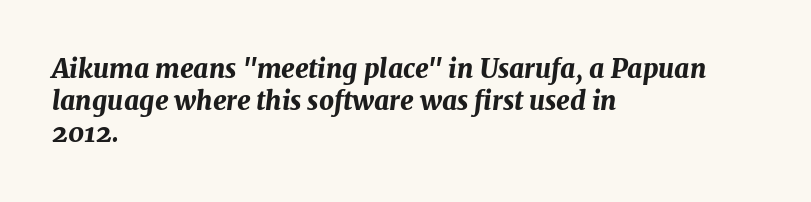
Italic: yes, the glyphs are oblique. A student would call this left alignment; a typographer would say flush left, rag right. What weight is shown? A full bold with thick strokes. The passage shown has conventional tracking throughout. Lines of text with bare space underneath.
